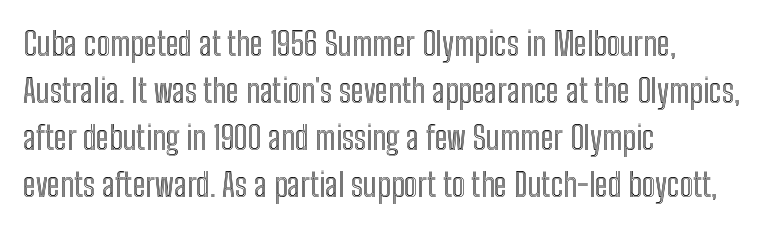
Q: Is the text italic (slanted)? A: No, it is upright.
Q: Is the text underlined? A: No.
Q: How is the paragraph aligned? A: Left-aligned.
Q: Is the spacing between letters normal or unusually wide? A: Normal.
Q: Is the spacing between lines tight, normal or loose? A: Normal.
Q: Width (condensed, normal, or wide)? A: Condensed.
Q: x-height? A: Medium.
Q: Monospaced? A: No.
